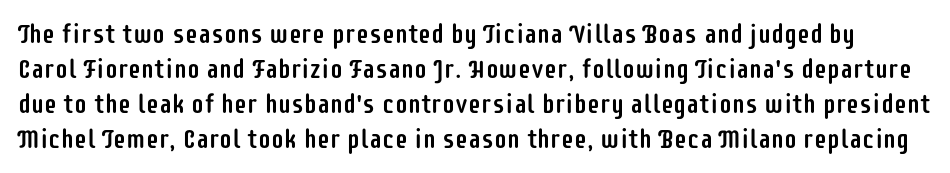
The rendering uses a moderate line-height, typical for paragraphs. The gap between lines stays unmarked. The axis of the letterforms is exactly vertical. Honestly, the letter spacing is just normal — you wouldn't notice it.
